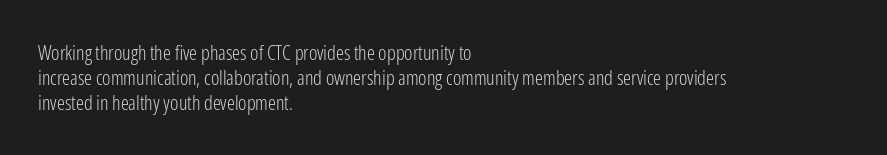
{"italic": "no", "bold": "no", "underline": "no", "align": "left", "line_spacing": "normal", "line_spacing_ratio": 1.26, "letter_spacing": "normal", "letter_spacing_em": 0.0, "glyph_px": 20}
